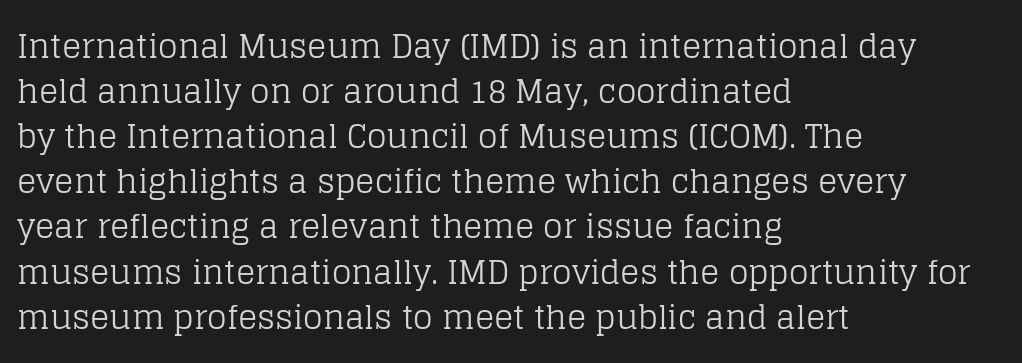
{"serif": "yes", "italic": "no", "bold": "no", "weight": "regular", "width": "normal", "stroke_contrast": "low", "x_height": "large", "monospaced": "no", "underline": "no", "align": "left", "line_spacing": "normal", "line_spacing_ratio": 1.41, "letter_spacing": "normal", "letter_spacing_em": 0.0, "glyph_px": 32}
